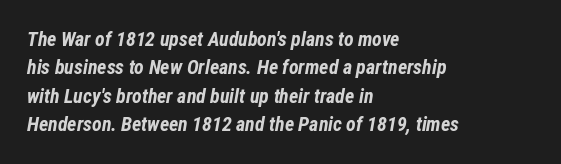
Q: Is the text bold? A: Yes.
Q: Is the text italic (slanted)? A: Yes, it leans right by about 12 degrees.
Q: Is the text underlined? A: No.
Q: How is the paragraph aligned? A: Left-aligned.
Q: Is the spacing between letters normal or unusually wide? A: Normal.
Q: Is the spacing between lines tight, normal or loose? A: Normal.
